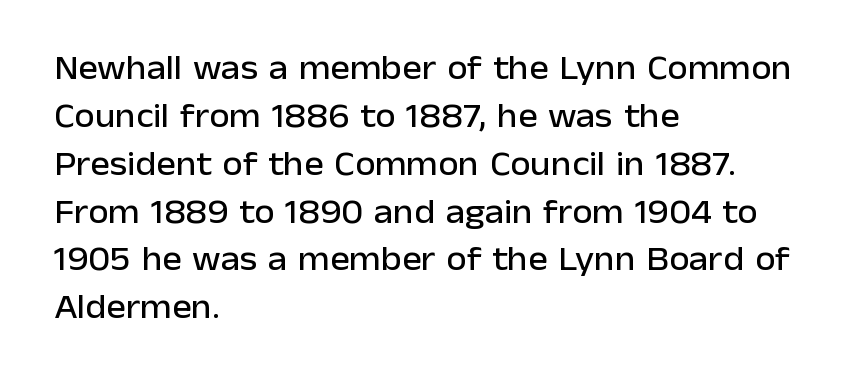
The image shows 33 px sans-serif type, upright; set left-aligned, normal line spacing (1.45x), normal letter spacing, not underlined; low stroke contrast and a medium x-height.
